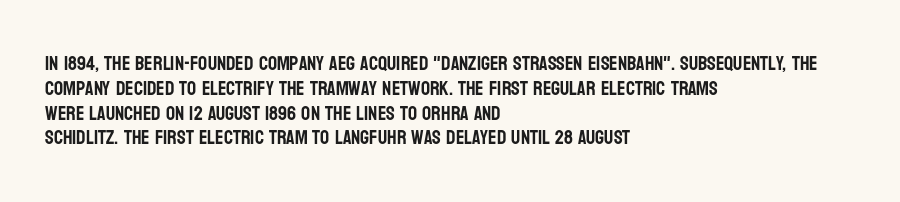
A roman cut, with each character standing at attention. The letters sit at their default tracking, neither squeezed nor spread. Compared with a centered layout, this one pins lines to the left instead. Clear beneath every line of the passage.
